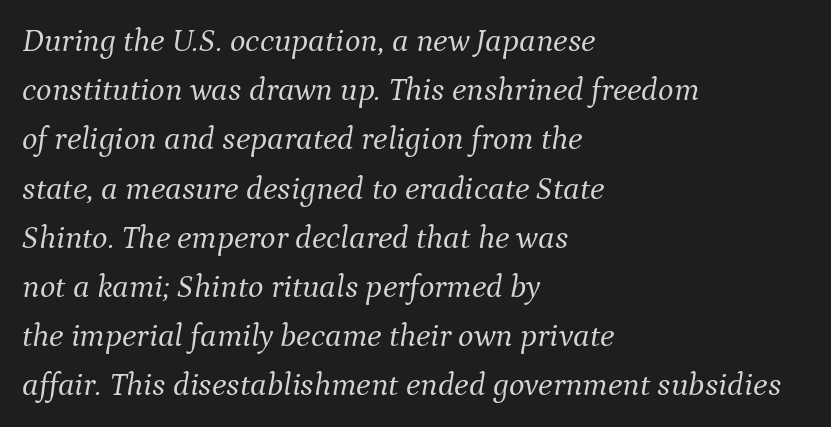
Q: Is the text bold? A: No.
Q: Is the text italic (slanted)? A: Yes, it leans right by about 9 degrees.
Q: Is the typeface a serif or a sans-serif typeface? A: Serif.
Q: Is the text underlined? A: No.
Q: How is the paragraph aligned? A: Left-aligned.
Q: Is the spacing between letters normal or unusually wide? A: Normal.
Q: Is the spacing between lines tight, normal or loose? A: Normal.
Q: Width (condensed, normal, or wide)? A: Normal.
Q: Stroke contrast? A: Medium.
Q: x-height? A: Medium.
Q: Monospaced? A: No.
